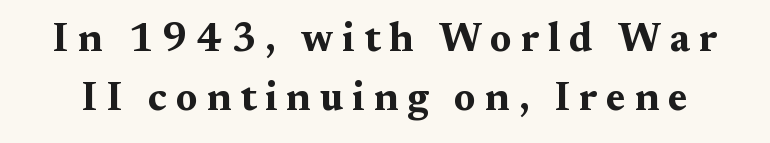
The rendering uses natural spacing where letterforms have individual widths. The type family on display is of the serif kind. Vertical strokes here are truly vertical. Thick stems and heavy bowls — unmistakably bold. Baseline-to-baseline distance is the conventional proportion of letter height.
